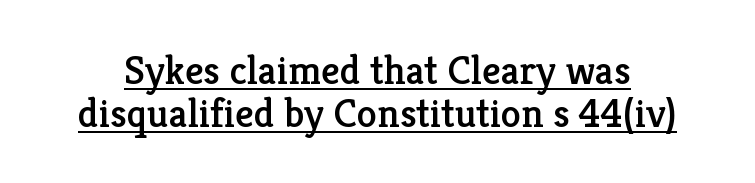
The rendering shows small feet on the letterforms — a serif design. Notice how a bar underscores the lettering throughout. Leading: reduced. Italic: no, the glyphs are upright roman. Is the letter spacing exaggerated? No — it looks like the ordinary default. These lines are rendered in a variable-pitch font.
